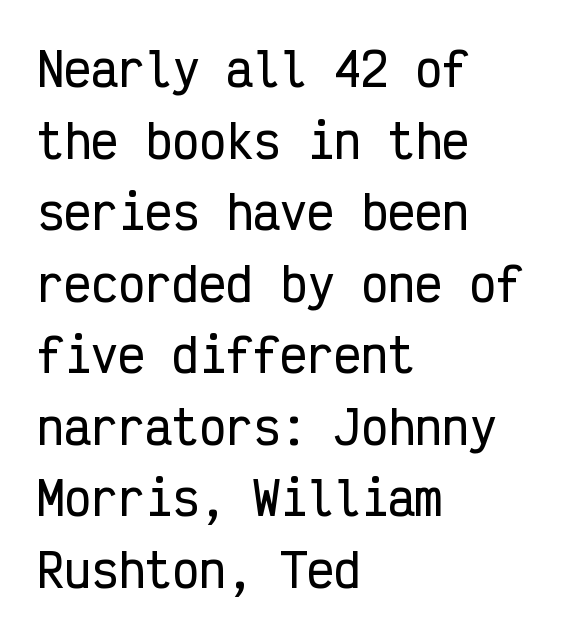
Q: Is the text italic (slanted)? A: No, it is upright.
Q: Is the typeface a serif or a sans-serif typeface? A: Sans-serif.
Q: Is the text underlined? A: No.
Q: How is the paragraph aligned? A: Left-aligned.
Q: Is the spacing between letters normal or unusually wide? A: Normal.
Q: Is the spacing between lines tight, normal or loose? A: Normal.
Q: Width (condensed, normal, or wide)? A: Condensed.
Q: Stroke contrast? A: Low.
Q: x-height? A: Medium.
Q: Monospaced? A: Yes.
